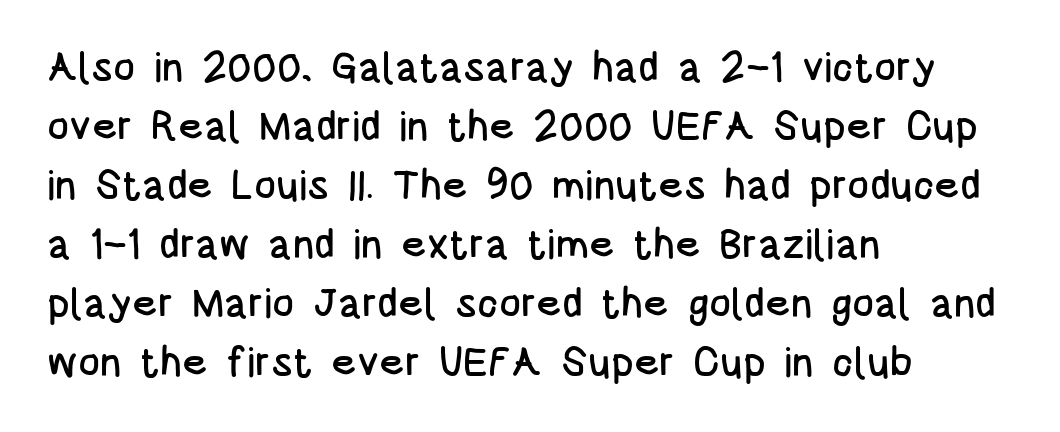
{"serif": "no", "italic": "no", "width": "condensed", "stroke_contrast": "low", "x_height": "large", "monospaced": "no", "underline": "no", "align": "left", "line_spacing": "normal", "line_spacing_ratio": 1.44, "letter_spacing": "normal", "letter_spacing_em": 0.0, "glyph_px": 41}
